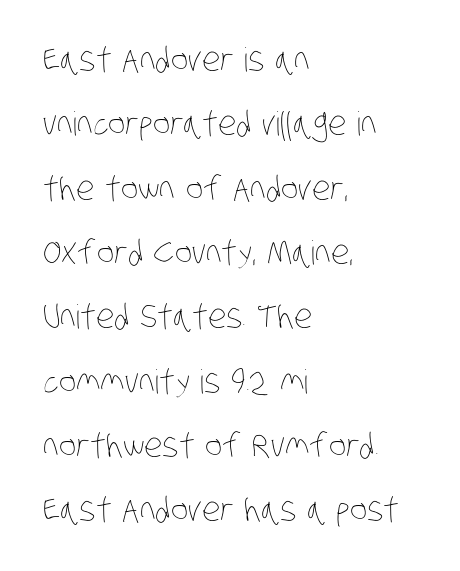
If you measured baseline to baseline, you'd find a long distance. The string is rendered with underlining switched off. Alignment: flush left. Letter spacing: default.
